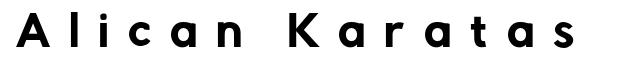
{"serif": "no", "italic": "no", "width": "normal", "stroke_contrast": "low", "x_height": "medium", "monospaced": "no", "underline": "no", "letter_spacing": "wide", "letter_spacing_em": 0.47, "glyph_px": 41}
